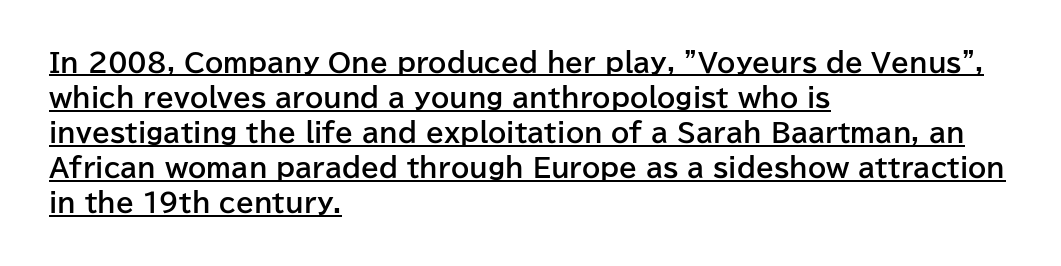
{"italic": "no", "bold": "yes", "underline": "yes", "align": "left", "line_spacing": "normal", "line_spacing_ratio": 1.35, "letter_spacing": "normal", "letter_spacing_em": 0.0, "glyph_px": 26}
